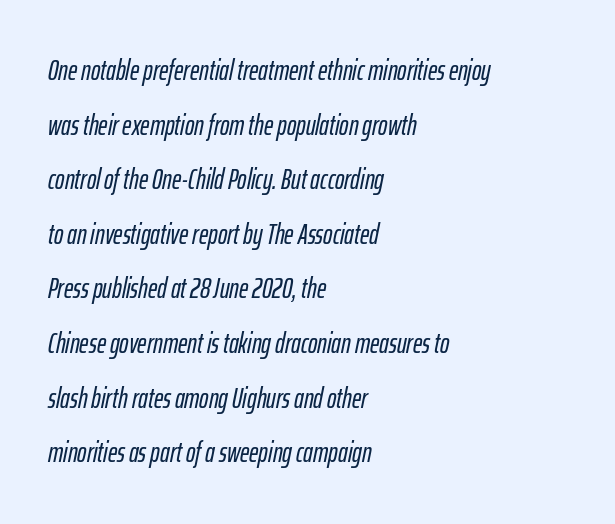
Any mark beneath the type? The region is blank. In terms of letterspacing, this is plain default setting. Horizontal bands of white between lines are thick stripes. These lines were composed using italics. Spacing verdict: proportional, widths tailored to each character.
